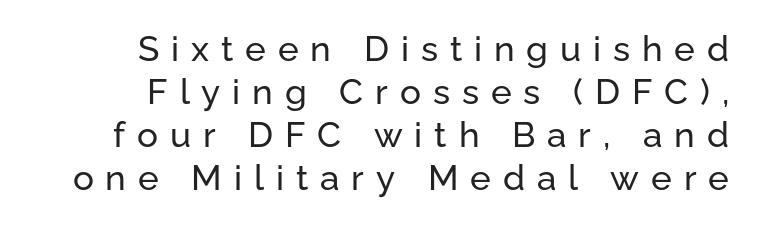
{"serif": "no", "italic": "no", "width": "normal", "stroke_contrast": "low", "x_height": "medium", "monospaced": "no", "underline": "no", "align": "right", "line_spacing_ratio": 1.23, "letter_spacing": "wide", "letter_spacing_em": 0.34, "glyph_px": 35}
